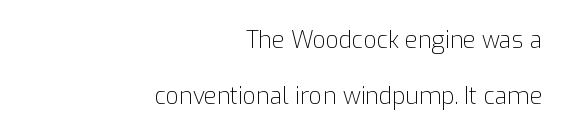
The image shows 23 px text type, upright; set right-aligned, loose line spacing (2.42x), normal letter spacing, not underlined.
